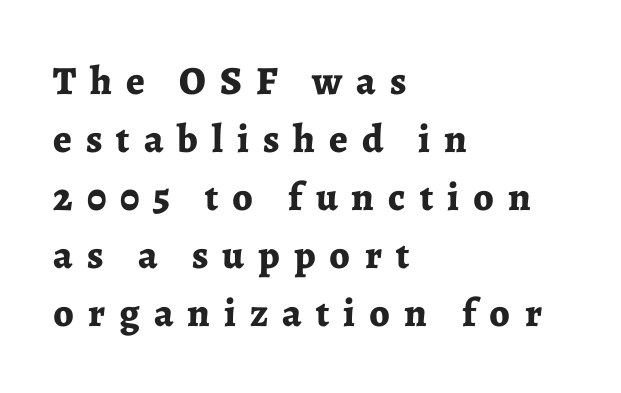
This sample has the flowing, uneven cadence of proportional lettering. I'd call this a serif setting — the letters wear small feet. Weight check: bold — yes, fully. Quick note: interline space is typical. Ordinary non-slanted type is in use. Unmarked baselines from the first word to the last.
